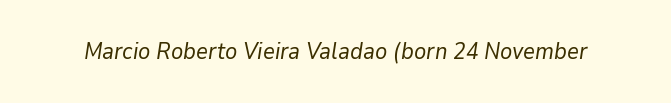
Q: Is the text bold? A: No.
Q: Is the text italic (slanted)? A: Yes, it leans right by about 9 degrees.
Q: Is the text underlined? A: No.
Q: Is the spacing between letters normal or unusually wide? A: Normal.
